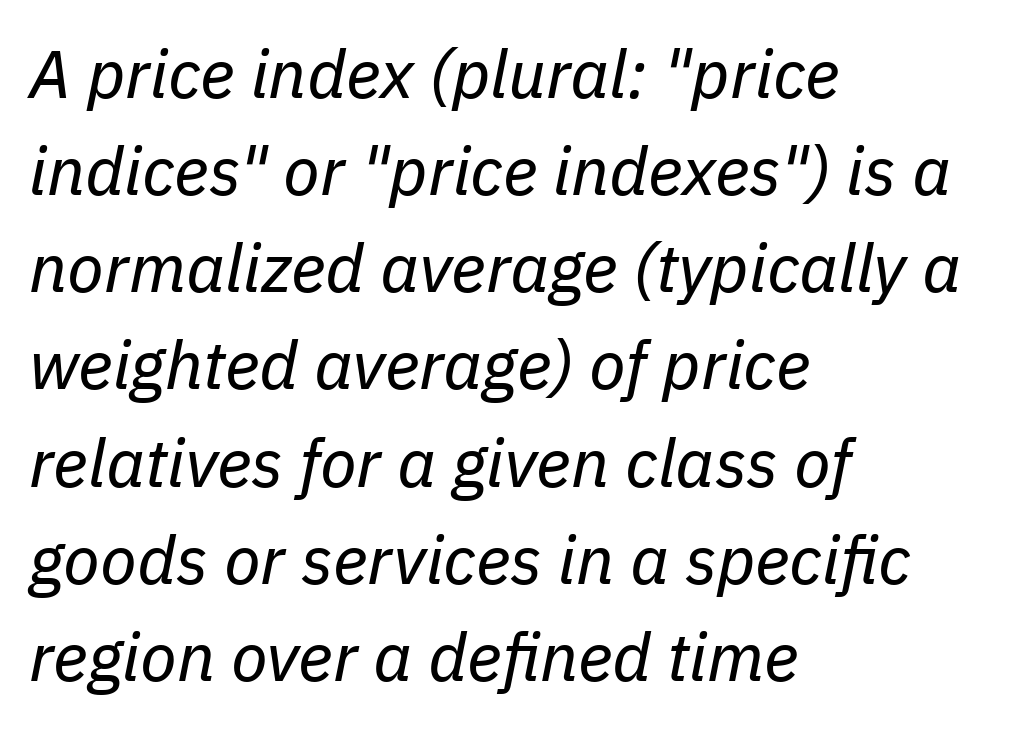
{"italic": "yes", "lean": "right", "slant_degrees": 11, "bold": "no", "weight": "regular", "width": "normal", "stroke_contrast": "low", "x_height": "medium", "monospaced": "no", "underline": "no", "align": "left", "line_spacing": "normal", "line_spacing_ratio": 1.45, "letter_spacing": "normal", "letter_spacing_em": 0.0, "glyph_px": 67}
